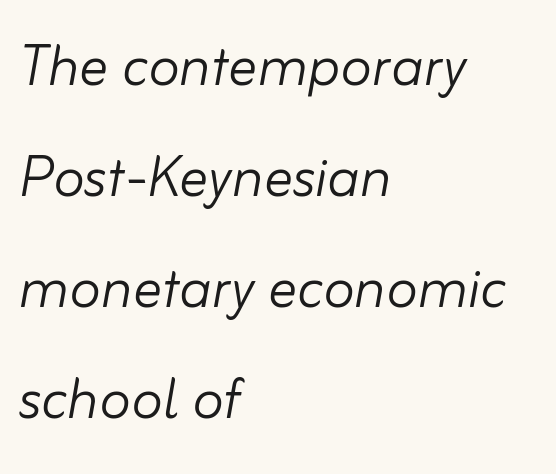
Q: Is the text bold? A: No.
Q: Is the text italic (slanted)? A: Yes, it leans right by about 10 degrees.
Q: Is the text underlined? A: No.
Q: How is the paragraph aligned? A: Left-aligned.
Q: Is the spacing between letters normal or unusually wide? A: Normal.
Q: Is the spacing between lines tight, normal or loose? A: Normal.
Q: Width (condensed, normal, or wide)? A: Normal.
Q: Stroke contrast? A: Low.
Q: x-height? A: Small.
Q: Monospaced? A: No.
